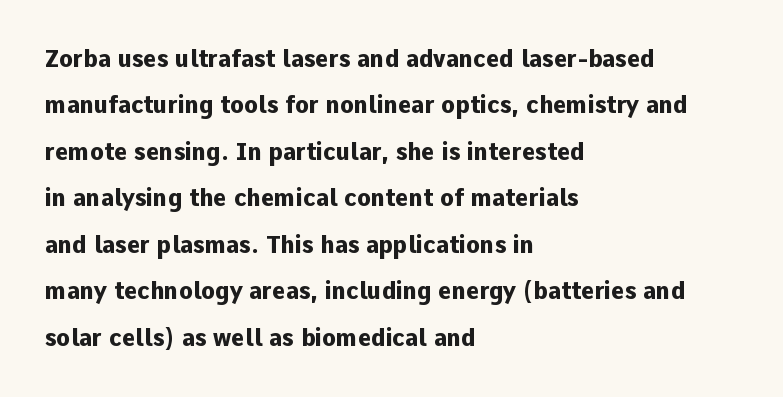
Q: Is the text bold? A: Yes.
Q: Is the text italic (slanted)? A: No, it is upright.
Q: Is the text underlined? A: No.
Q: How is the paragraph aligned? A: Left-aligned.
Q: Is the spacing between letters normal or unusually wide? A: Normal.
Q: Is the spacing between lines tight, normal or loose? A: Loose.
